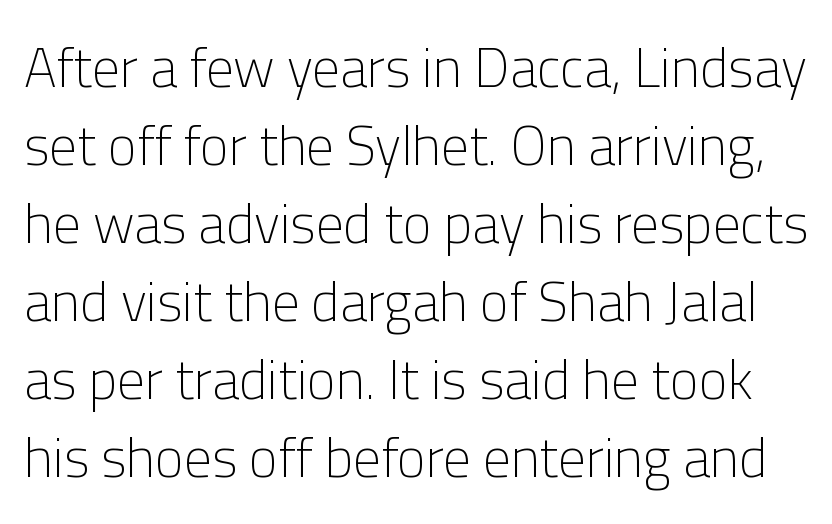
Q: Is the text bold? A: No.
Q: Is the text italic (slanted)? A: No, it is upright.
Q: Is the typeface a serif or a sans-serif typeface? A: Sans-serif.
Q: Is the text underlined? A: No.
Q: Is the spacing between letters normal or unusually wide? A: Normal.
Q: Is the spacing between lines tight, normal or loose? A: Normal.
Q: Width (condensed, normal, or wide)? A: Normal.
Q: Stroke contrast? A: Low.
Q: x-height? A: Medium.
Q: Monospaced? A: No.
